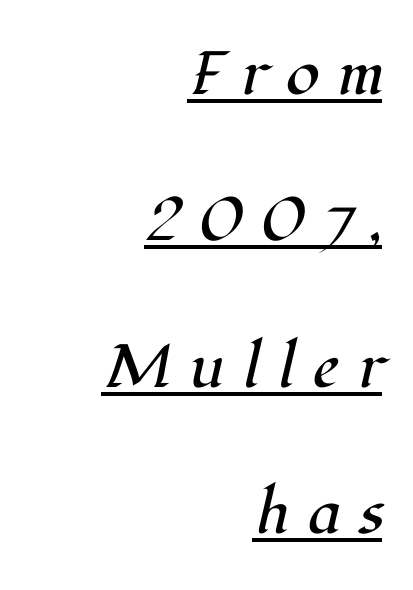
Widely set lines give the paragraph a tall, airy silhouette. The setting favours the right margin, as signatures and pull-quotes sometimes do. There is plenty of visible air inserted between adjacent glyphs. This sample uses an oblique cut, with every glyph tilted off the vertical.
